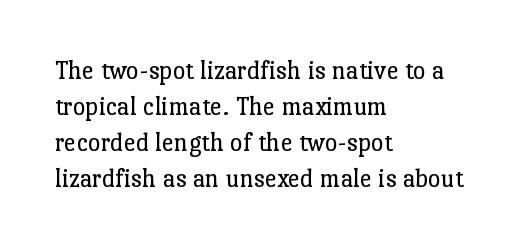
A clean baseline with only descenders dipping below it. The letters stand upright; this is a roman face. The letterforms sit shoulder to shoulder at normal distance. The compositor pushed each line to the left boundary.
